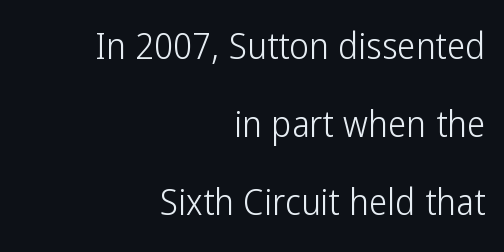
Posture: upright roman. Observe the absence of serifs on each vertical stroke in this sample. Proportional: the letters do not fall into vertical columns. The typesetter chose a ragged-left arrangement here. Airy leading.
